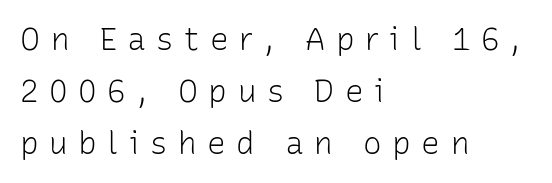
{"serif": "no", "italic": "no", "bold": "no", "weight": "light", "width": "normal", "stroke_contrast": "low", "x_height": "medium", "monospaced": "no", "underline": "no", "align": "left", "line_spacing": "normal", "line_spacing_ratio": 1.68, "letter_spacing": "wide", "letter_spacing_em": 0.34, "glyph_px": 31}
